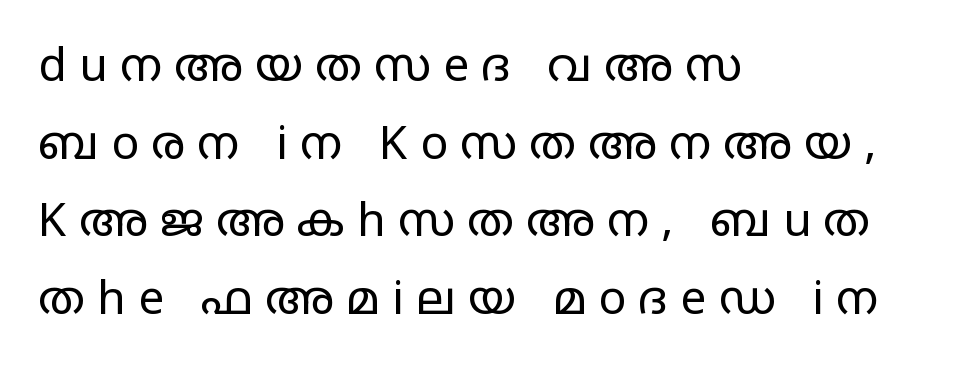
The image shows 46 px regular-weight, wide sans-serif type, upright; set left-aligned, normal line spacing (1.69x), unusually wide letter spacing (+0.27 em), not underlined; low stroke contrast and a large x-height.
